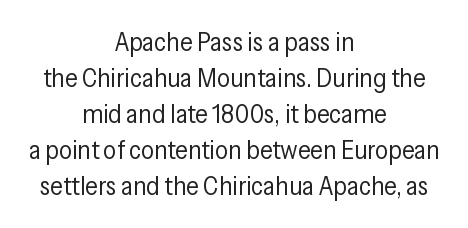
No extra ink here — the face is not bold. Typeset on center — no edge is straight. Just letters on the line, the space beneath them empty. When letters stand straight like this, we call the style roman or upright. Students, observe: this is what conventionally led text looks like.
